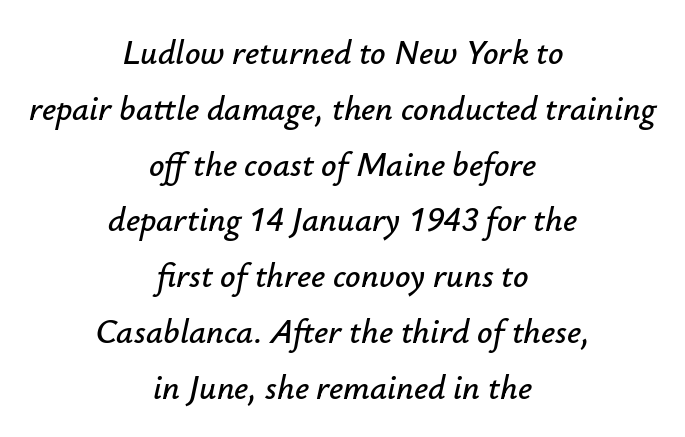
The image shows 34 px text type, italic (leaning right); set centered, normal line spacing (1.64x), normal letter spacing, not underlined; low stroke contrast and a small x-height.
